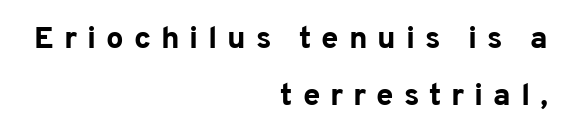
No italicization has been applied; the sample stays upright. In CSS terms this would be text-align: right. A typesetter would call this proportional, since set widths differ per character. I'd call this a sans setting — the letters go barefoot.
